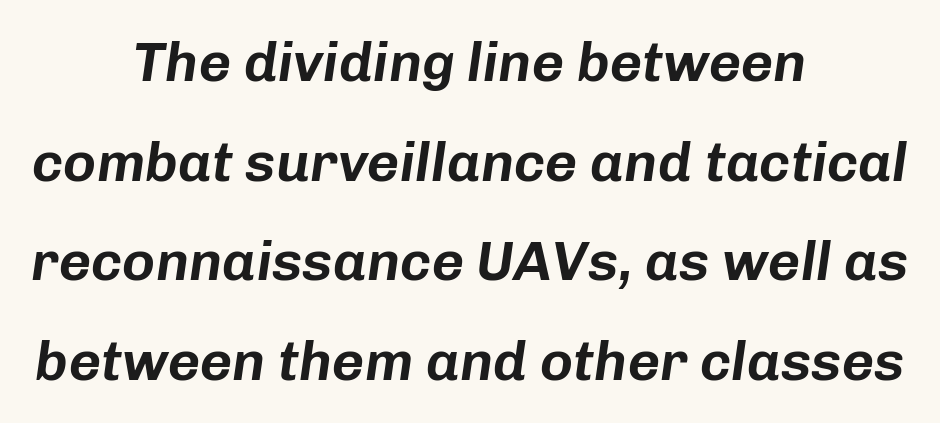
Q: Is the text italic (slanted)? A: Yes, it leans right by about 8 degrees.
Q: Is the text underlined? A: No.
Q: How is the paragraph aligned? A: Centered.
Q: Is the spacing between letters normal or unusually wide? A: Normal.
Q: Width (condensed, normal, or wide)? A: Normal.
Q: Stroke contrast? A: Low.
Q: x-height? A: Medium.
Q: Monospaced? A: No.
